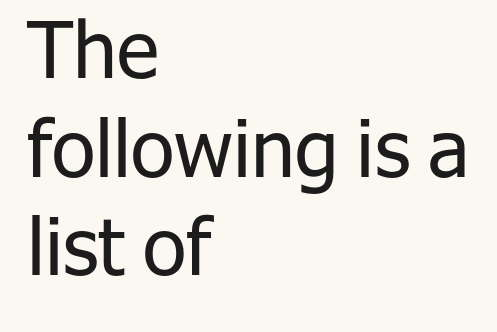
Q: Is the text bold? A: No.
Q: Is the text italic (slanted)? A: No, it is upright.
Q: Is the typeface a serif or a sans-serif typeface? A: Sans-serif.
Q: Is the text underlined? A: No.
Q: How is the paragraph aligned? A: Left-aligned.
Q: Is the spacing between letters normal or unusually wide? A: Normal.
Q: Is the spacing between lines tight, normal or loose? A: Normal.
Q: Width (condensed, normal, or wide)? A: Normal.
Q: Stroke contrast? A: Low.
Q: x-height? A: Medium.
Q: Monospaced? A: No.
